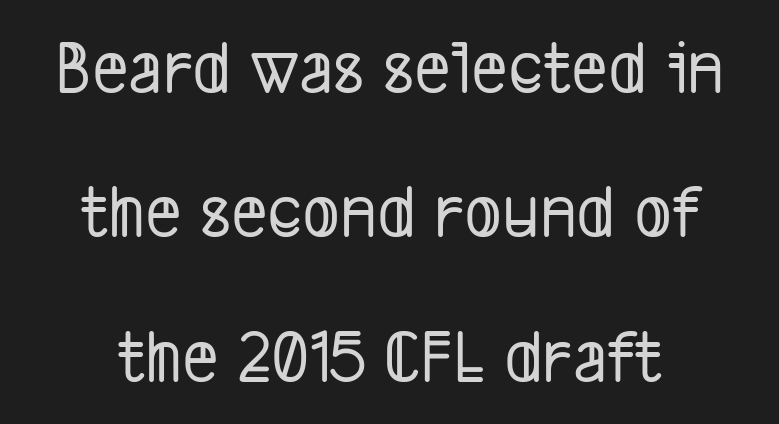
{"serif": "no", "width": "condensed", "stroke_contrast": "low", "x_height": "medium", "monospaced": "no", "underline": "no", "align": "center", "line_spacing_ratio": 1.85, "letter_spacing": "normal", "letter_spacing_em": 0.0, "glyph_px": 78}
